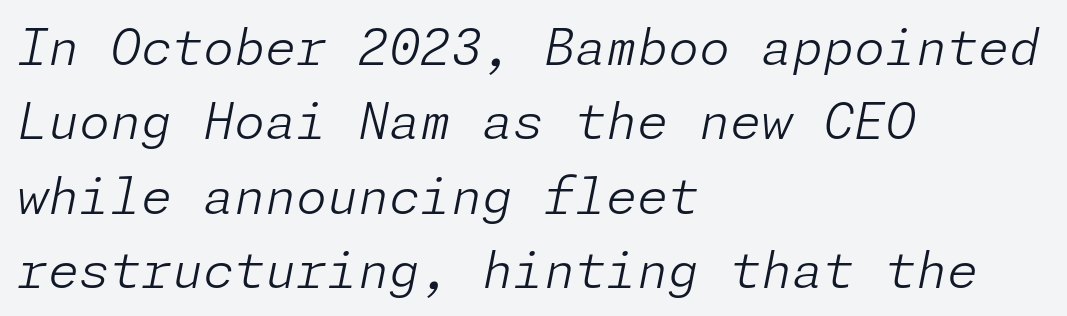
{"italic": "yes", "lean": "right", "slant_degrees": 11, "bold": "no", "weight": "light", "width": "normal", "stroke_contrast": "low", "x_height": "medium", "underline": "no", "align": "left", "line_spacing": "normal", "line_spacing_ratio": 1.49, "letter_spacing": "normal", "letter_spacing_em": 0.0, "glyph_px": 50}
